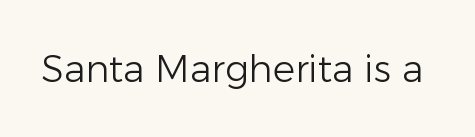
Unmarked baselines from the first word to the last. This is not heavy type; no bold has been used. The font's upright variant was chosen for this text. There is no visible air inserted between adjacent glyphs. These lines are rendered in a variable-pitch font. The characters display no serif detailing; their extremities are plain.
